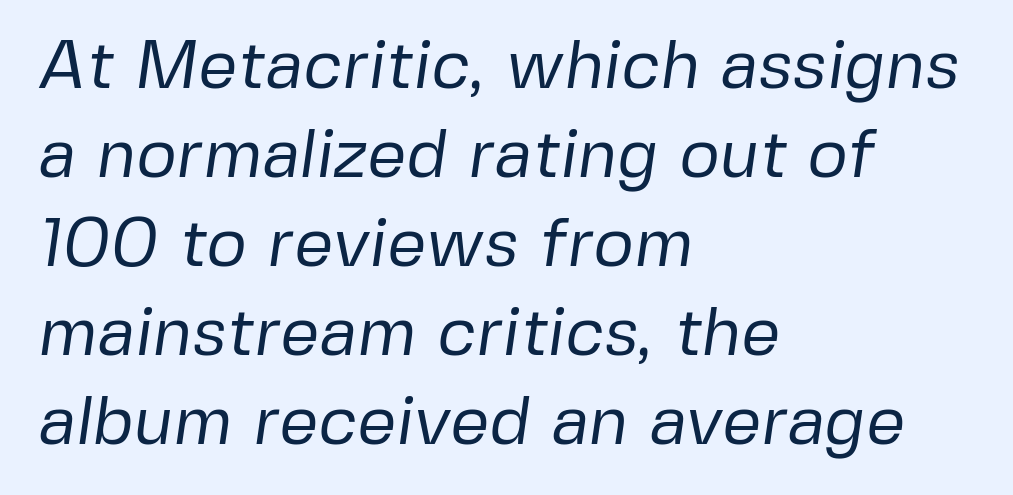
Rows of type keep a routine distance in the vertical direction. The characters display no serif detailing; their extremities are plain. Every row of glyphs begins at an identical x-position on the left. Is this a fixed-width face? No — the glyphs have proportional, varying widths. Nothing heavy about these letters — not bold at all. The passage shown has conventional tracking throughout.
